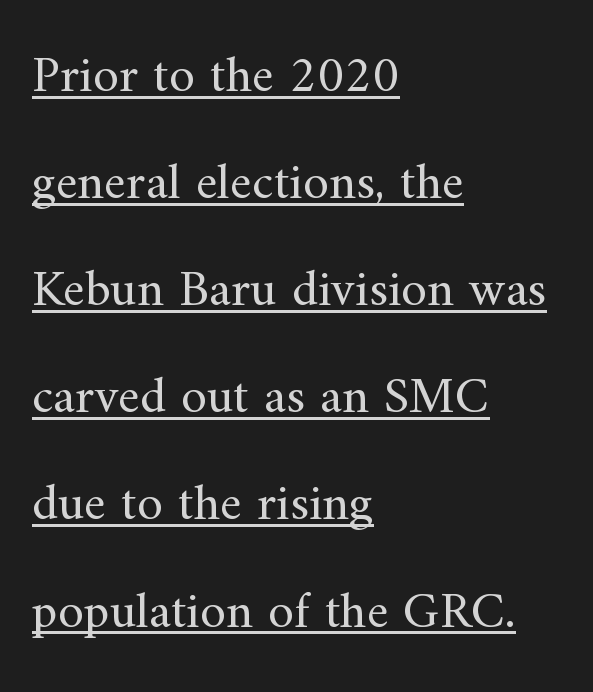
{"serif": "yes", "italic": "no", "bold": "no", "weight": "regular", "width": "normal", "stroke_contrast": "medium", "x_height": "small", "monospaced": "no", "underline": "yes", "align": "left", "line_spacing": "loose", "line_spacing_ratio": 2.06, "letter_spacing": "normal", "letter_spacing_em": 0.0, "glyph_px": 52}
